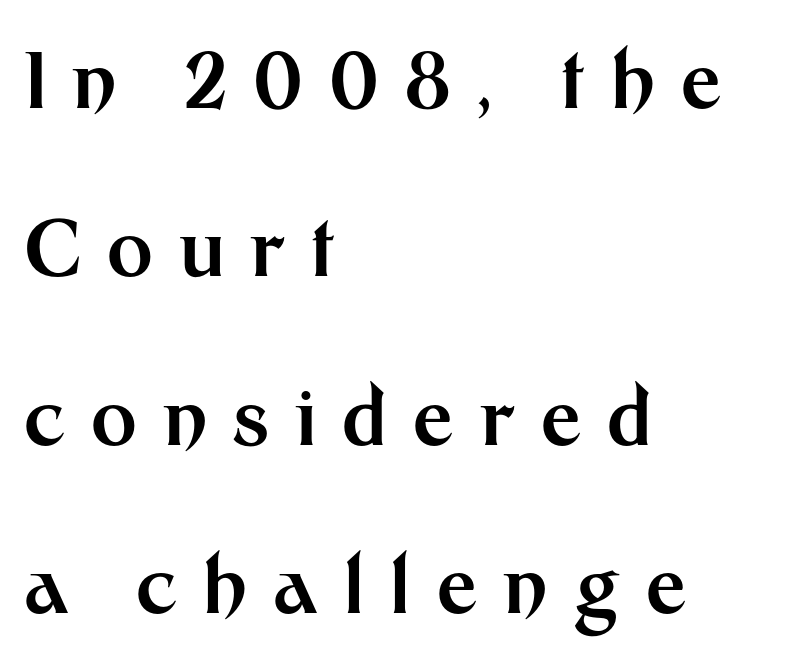
Spacing verdict: proportional, widths tailored to each character. Rendered with straight, roman letterforms. Horizontally, the lines are justified to the leading edge only. Letter spacing: wide.
